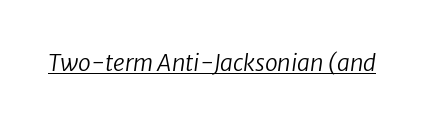
Q: Is the text bold? A: No.
Q: Is the text italic (slanted)? A: Yes, it leans right by about 8 degrees.
Q: Is the text underlined? A: Yes.
Q: Is the spacing between letters normal or unusually wide? A: Normal.
